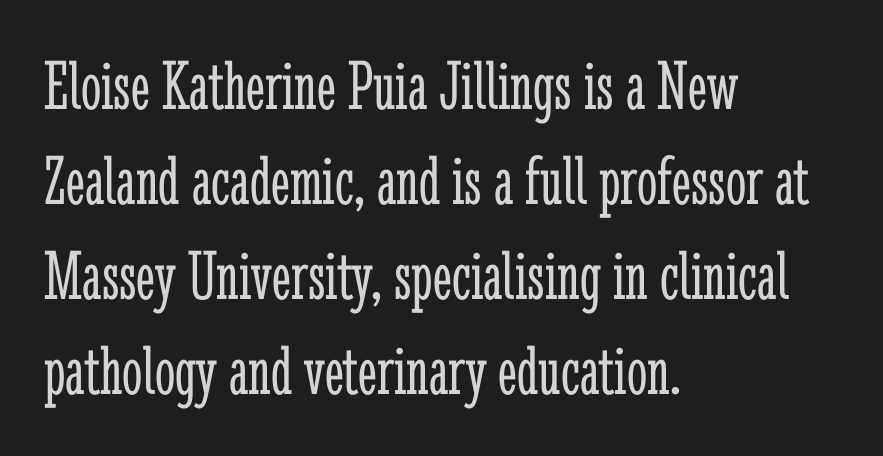
The image shows 72 px light, condensed serif type, upright; set left-aligned, normal line spacing (1.32x), normal letter spacing, not underlined; low stroke contrast and a medium x-height.
